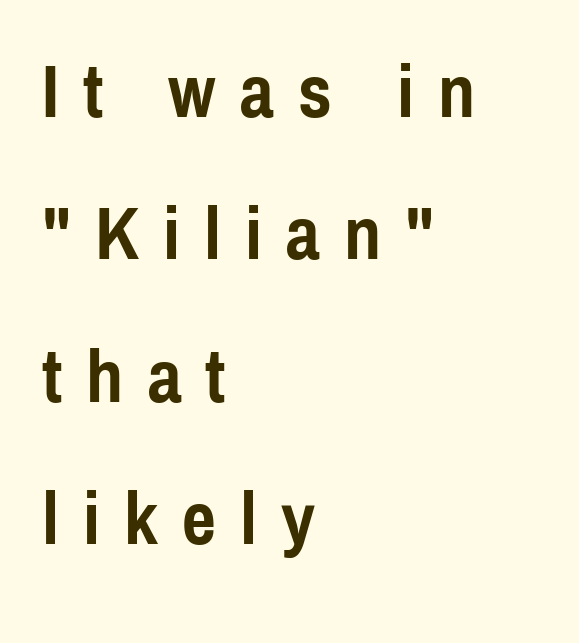
{"serif": "no", "italic": "no", "bold": "yes", "weight": "semibold", "width": "condensed", "x_height": "medium", "monospaced": "no", "underline": "no", "align": "left", "line_spacing": "loose", "line_spacing_ratio": 1.9, "letter_spacing": "wide", "letter_spacing_em": 0.32, "glyph_px": 75}
